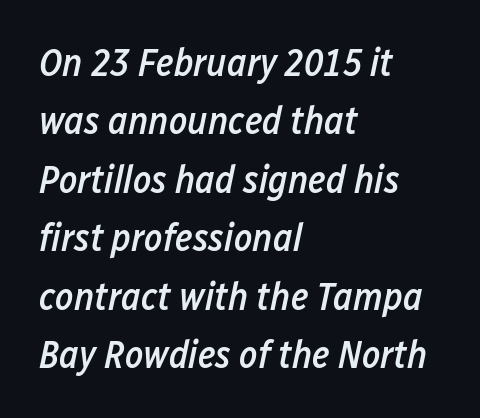
{"italic": "yes", "lean": "right", "slant_degrees": 12, "bold": "semi", "weight": "semibold", "width": "condensed", "stroke_contrast": "low", "x_height": "medium", "monospaced": "no", "underline": "no", "align": "left", "line_spacing": "normal", "line_spacing_ratio": 1.5, "letter_spacing": "normal", "letter_spacing_em": 0.0, "glyph_px": 39}
